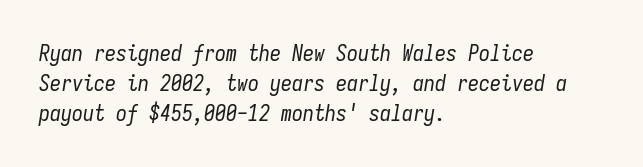
Q: Is the text bold? A: No.
Q: Is the text italic (slanted)? A: Yes, it leans right by about 9 degrees.
Q: Is the text underlined? A: No.
Q: How is the paragraph aligned? A: Left-aligned.
Q: Is the spacing between letters normal or unusually wide? A: Normal.
Q: Is the spacing between lines tight, normal or loose? A: Normal.
